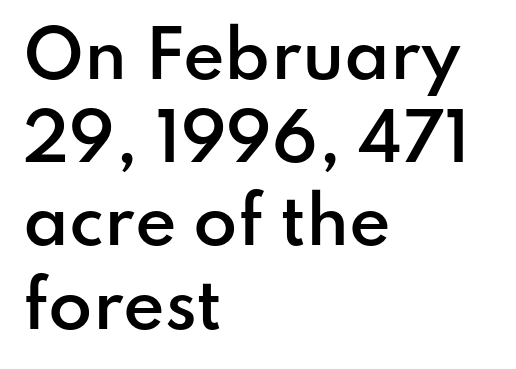
Q: Is the text bold? A: Semi-bold.
Q: Is the text italic (slanted)? A: No, it is upright.
Q: Is the typeface a serif or a sans-serif typeface? A: Sans-serif.
Q: Is the text underlined? A: No.
Q: How is the paragraph aligned? A: Left-aligned.
Q: Is the spacing between letters normal or unusually wide? A: Normal.
Q: Is the spacing between lines tight, normal or loose? A: Normal.
Q: Width (condensed, normal, or wide)? A: Normal.
Q: Stroke contrast? A: Low.
Q: x-height? A: Small.
Q: Monospaced? A: No.
